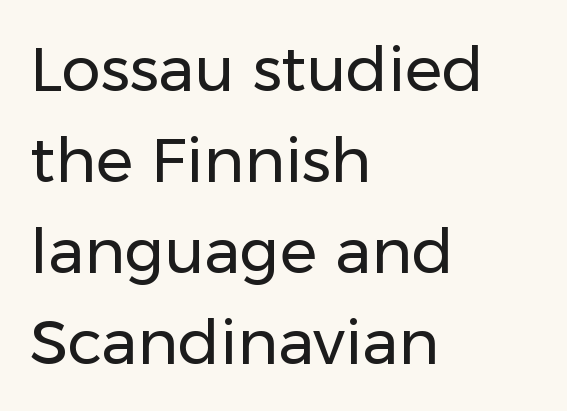
Lines of text with bare space underneath. The lettering holds an erect, upright posture throughout. The type family on display is of the sans-serif kind. These lines are set flush left with a ragged right edge. The strokes carry an ordinary text weight at most.
